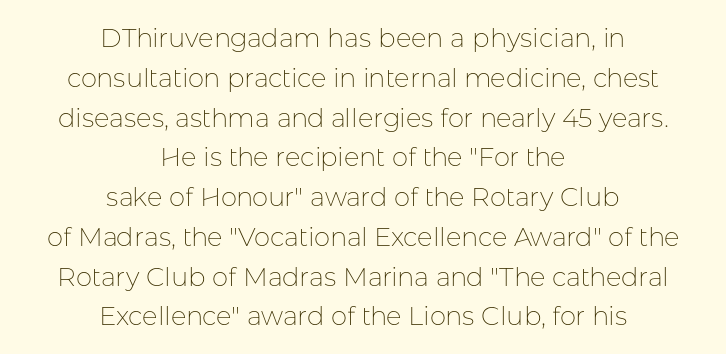
Q: Is the text bold? A: No.
Q: Is the text italic (slanted)? A: No, it is upright.
Q: Is the text underlined? A: No.
Q: How is the paragraph aligned? A: Centered.
Q: Is the spacing between letters normal or unusually wide? A: Normal.
Q: Is the spacing between lines tight, normal or loose? A: Normal.
